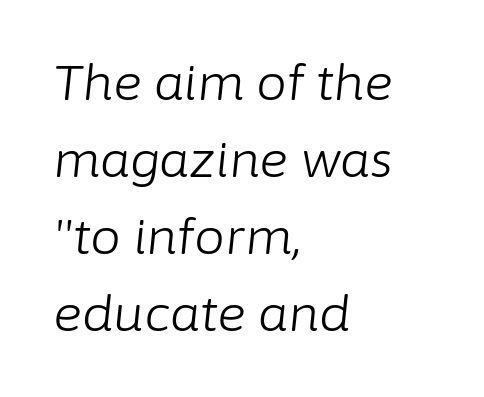
Q: Is the text bold? A: No.
Q: Is the text italic (slanted)? A: Yes, it leans right by about 6 degrees.
Q: Is the text underlined? A: No.
Q: How is the paragraph aligned? A: Left-aligned.
Q: Is the spacing between letters normal or unusually wide? A: Normal.
Q: Is the spacing between lines tight, normal or loose? A: Normal.
Q: Width (condensed, normal, or wide)? A: Normal.
Q: Stroke contrast? A: Low.
Q: x-height? A: Medium.
Q: Monospaced? A: No.
